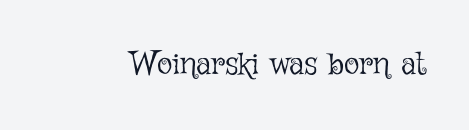
Q: Is the text bold? A: No.
Q: Is the text italic (slanted)? A: No, it is upright.
Q: Is the text underlined? A: No.
Q: Is the spacing between letters normal or unusually wide? A: Normal.
Q: Width (condensed, normal, or wide)? A: Normal.
Q: Stroke contrast? A: Low.
Q: x-height? A: Medium.
Q: Monospaced? A: No.
